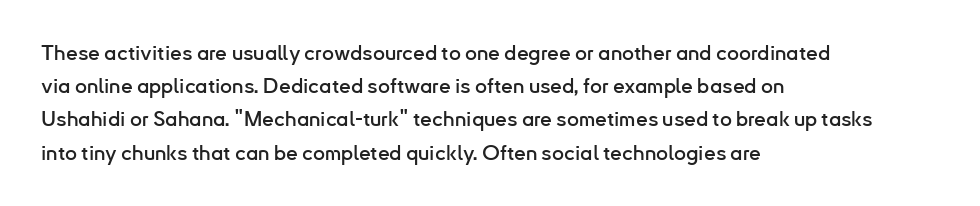
The image shows 21 px text type, upright; set left-aligned, normal line spacing (1.58x), normal letter spacing, not underlined.
